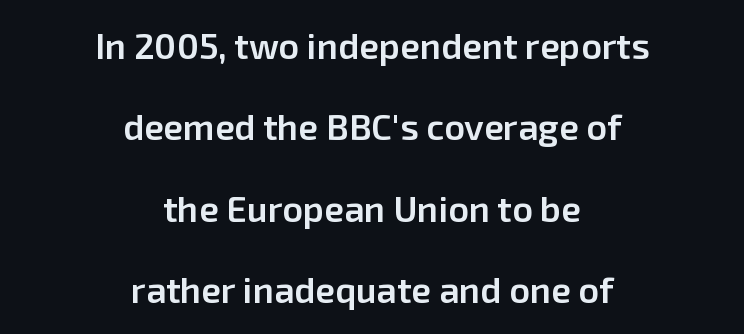
Q: Is the text bold? A: Semi-bold.
Q: Is the text italic (slanted)? A: No, it is upright.
Q: Is the typeface a serif or a sans-serif typeface? A: Sans-serif.
Q: Is the text underlined? A: No.
Q: How is the paragraph aligned? A: Centered.
Q: Is the spacing between letters normal or unusually wide? A: Normal.
Q: Is the spacing between lines tight, normal or loose? A: Loose.
Q: Width (condensed, normal, or wide)? A: Normal.
Q: Stroke contrast? A: Low.
Q: x-height? A: Medium.
Q: Monospaced? A: No.
